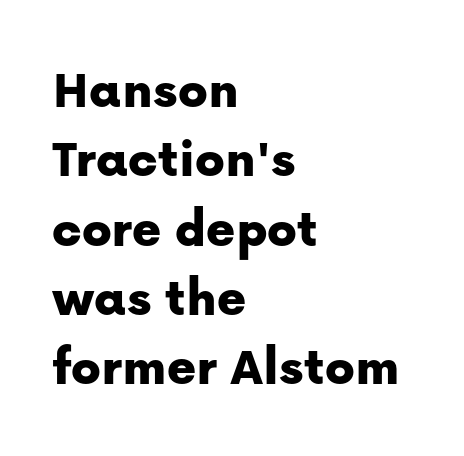
Q: Is the text italic (slanted)? A: No, it is upright.
Q: Is the typeface a serif or a sans-serif typeface? A: Sans-serif.
Q: Is the text underlined? A: No.
Q: How is the paragraph aligned? A: Left-aligned.
Q: Is the spacing between letters normal or unusually wide? A: Normal.
Q: Is the spacing between lines tight, normal or loose? A: Normal.
Q: Width (condensed, normal, or wide)? A: Normal.
Q: Stroke contrast? A: Low.
Q: x-height? A: Medium.
Q: Monospaced? A: No.
